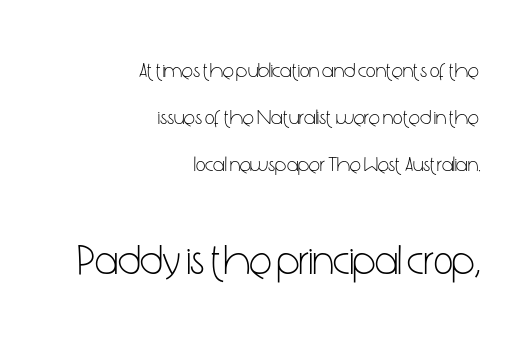
Students, note that the glyphs here touch the page at normal intervals. Line spacing here is loose. The foot of each line stays bare and open. Note the varied advance widths — an 'i' is clearly narrower than an 'm'. Quick note: not italic, upright.
